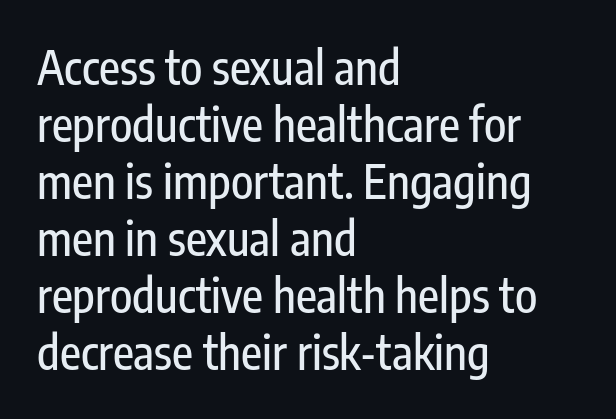
{"serif": "no", "italic": "no", "width": "condensed", "stroke_contrast": "low", "x_height": "medium", "monospaced": "no", "underline": "no", "align": "left", "line_spacing_ratio": 1.24, "letter_spacing": "normal", "letter_spacing_em": 0.0, "glyph_px": 46}
